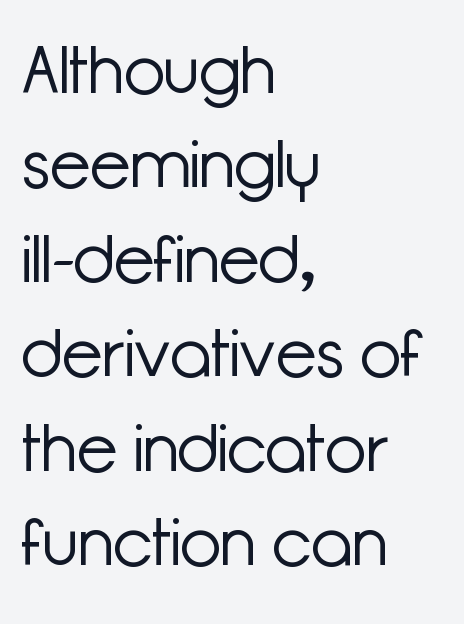
Q: Is the text bold? A: No.
Q: Is the text italic (slanted)? A: No, it is upright.
Q: Is the typeface a serif or a sans-serif typeface? A: Sans-serif.
Q: Is the text underlined? A: No.
Q: How is the paragraph aligned? A: Left-aligned.
Q: Is the spacing between letters normal or unusually wide? A: Normal.
Q: Is the spacing between lines tight, normal or loose? A: Normal.
Q: Width (condensed, normal, or wide)? A: Normal.
Q: Stroke contrast? A: Low.
Q: x-height? A: Medium.
Q: Monospaced? A: No.
